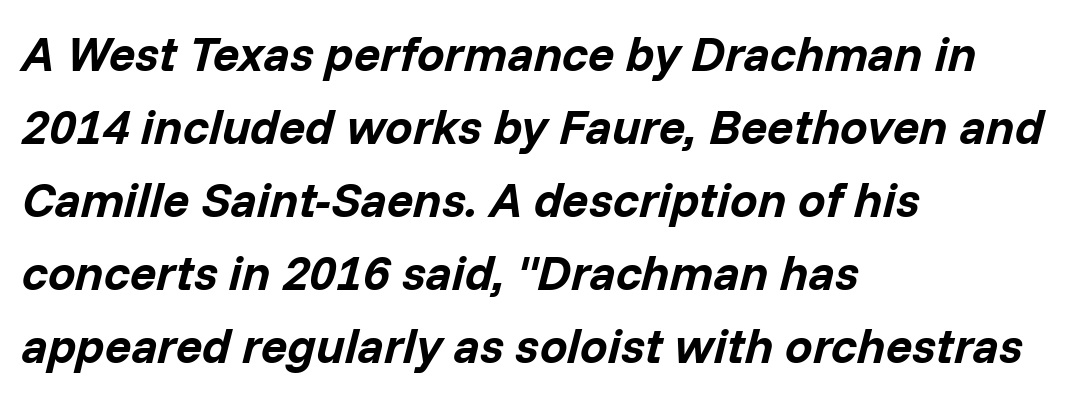
The image shows 49 px bold type, italic (leaning right); set left-aligned, normal line spacing (1.49x), normal letter spacing, not underlined; low stroke contrast and a medium x-height.
